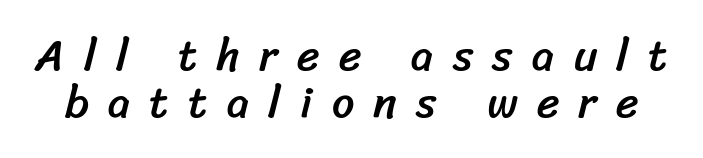
{"serif": "no", "width": "normal", "stroke_contrast": "low", "x_height": "medium", "monospaced": "no", "underline": "no", "line_spacing": "tight", "line_spacing_ratio": 1.06, "letter_spacing": "wide", "letter_spacing_em": 0.44, "glyph_px": 44}
